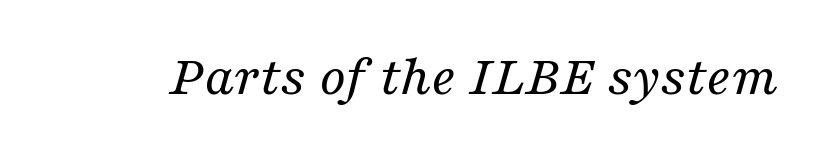
The image shows 59 px regular-weight serif type, italic (leaning right); set normal letter spacing, not underlined; medium stroke contrast and a medium x-height.
